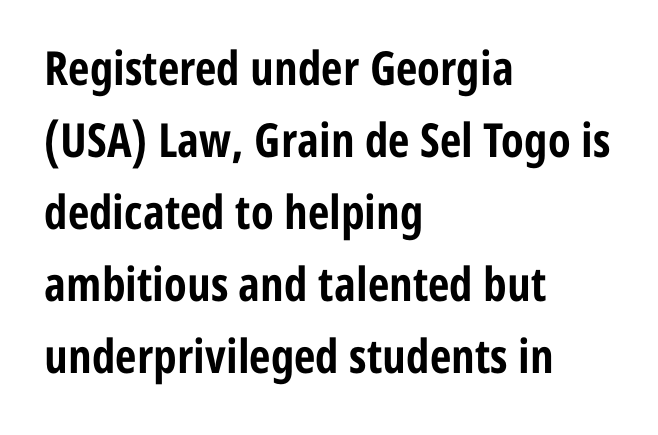
Each letter keeps its own natural width here, so spacing adapts to shape. A roman cut, with each character standing at attention. Letter spacing: default. Beneath every word, the page is bare.
